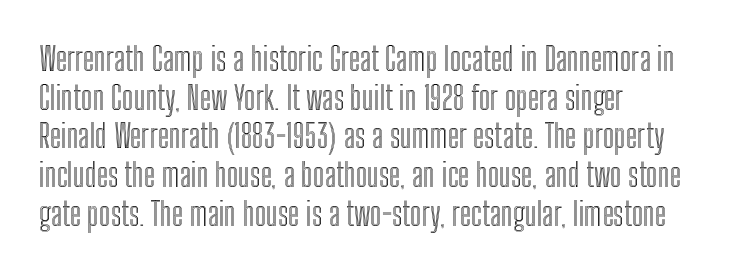
No extra tracking has been applied to these lines. These lines are rendered in a variable-pitch font. The baseline area is clear. Line beginnings align vertically; line endings do not.
